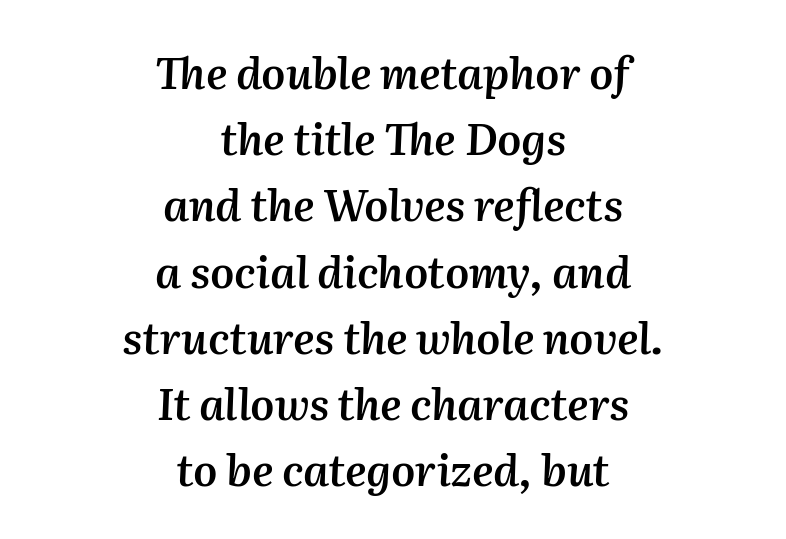
{"italic": "yes", "lean": "right", "slant_degrees": 2, "bold": "semi", "weight": "semibold", "width": "normal", "stroke_contrast": "medium", "x_height": "medium", "monospaced": "no", "underline": "no", "align": "center", "line_spacing": "normal", "line_spacing_ratio": 1.54, "letter_spacing": "normal", "letter_spacing_em": 0.0, "glyph_px": 43}
